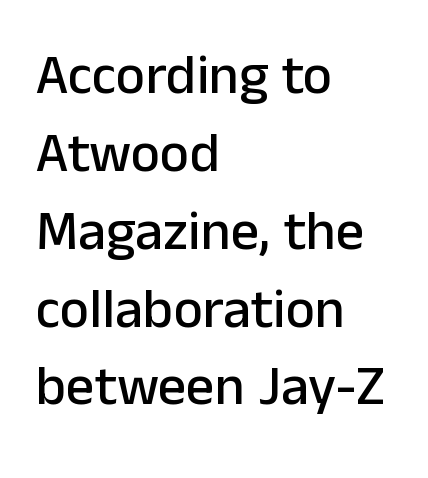
Q: Is the text italic (slanted)? A: No, it is upright.
Q: Is the typeface a serif or a sans-serif typeface? A: Sans-serif.
Q: Is the text underlined? A: No.
Q: How is the paragraph aligned? A: Left-aligned.
Q: Is the spacing between letters normal or unusually wide? A: Normal.
Q: Is the spacing between lines tight, normal or loose? A: Normal.
Q: Width (condensed, normal, or wide)? A: Normal.
Q: Stroke contrast? A: Low.
Q: x-height? A: Medium.
Q: Monospaced? A: No.
